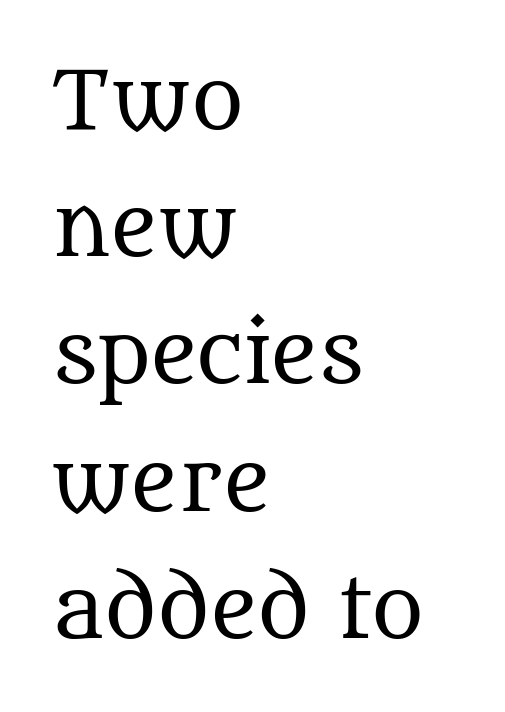
Just letters on the line, the space beneath them empty. The rendering uses natural spacing where letterforms have individual widths. The lettering holds an erect, upright posture throughout. There is no visible air inserted between adjacent glyphs. Whoever set this chose a conventional vertical rhythm.
